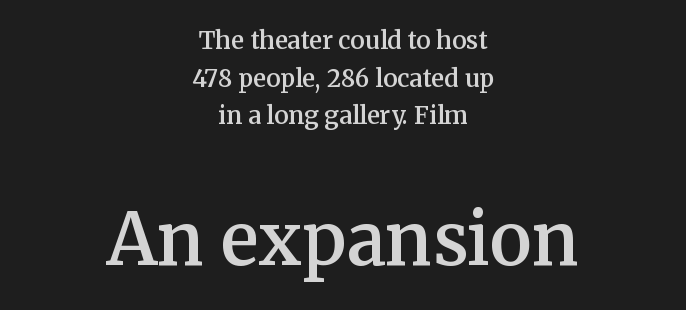
Q: Is the text bold? A: Semi-bold.
Q: Is the text italic (slanted)? A: No, it is upright.
Q: Is the typeface a serif or a sans-serif typeface? A: Serif.
Q: Is the text underlined? A: No.
Q: How is the paragraph aligned? A: Centered.
Q: Is the spacing between letters normal or unusually wide? A: Normal.
Q: Is the spacing between lines tight, normal or loose? A: Normal.
Q: Which block of text is set in a larger size, the first (top) or the second (bottom)? A: The second (bottom) one.
Q: Width (condensed, normal, or wide)? A: Normal.
Q: Stroke contrast? A: Medium.
Q: x-height? A: Medium.
Q: Monospaced? A: No.
